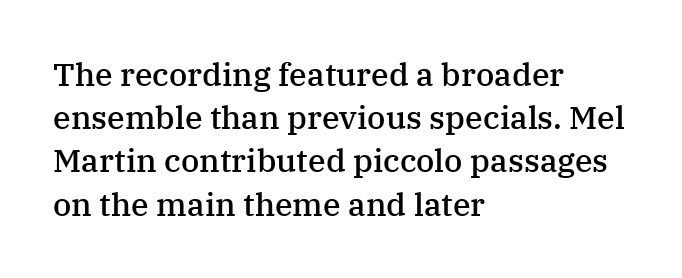
The image shows 32 px semibold serif type, upright; set left-aligned, normal line spacing (1.35x), normal letter spacing, not underlined; medium stroke contrast and a medium x-height.
